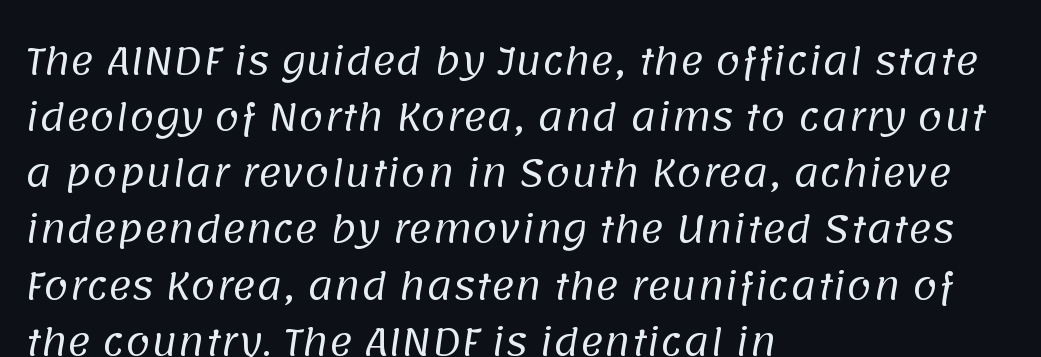
{"serif": "no", "bold": "no", "weight": "regular", "width": "normal", "stroke_contrast": "low", "x_height": "large", "monospaced": "no", "underline": "no", "align": "left", "line_spacing": "normal", "line_spacing_ratio": 1.56, "letter_spacing": "normal", "letter_spacing_em": 0.0, "glyph_px": 36}
